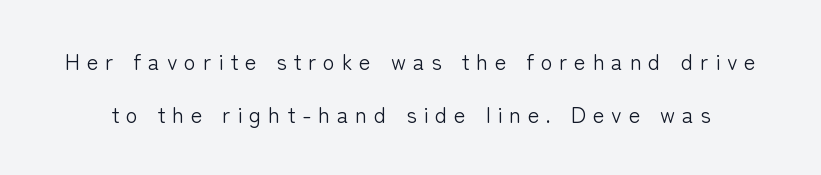
A typesetter would call this leading open, well beyond the default. The strokes carry an ordinary text weight at most. The strip under each line holds only bare page. How are the letters spaced? Widely, with obvious added tracking. Rendered with straight, roman letterforms.
